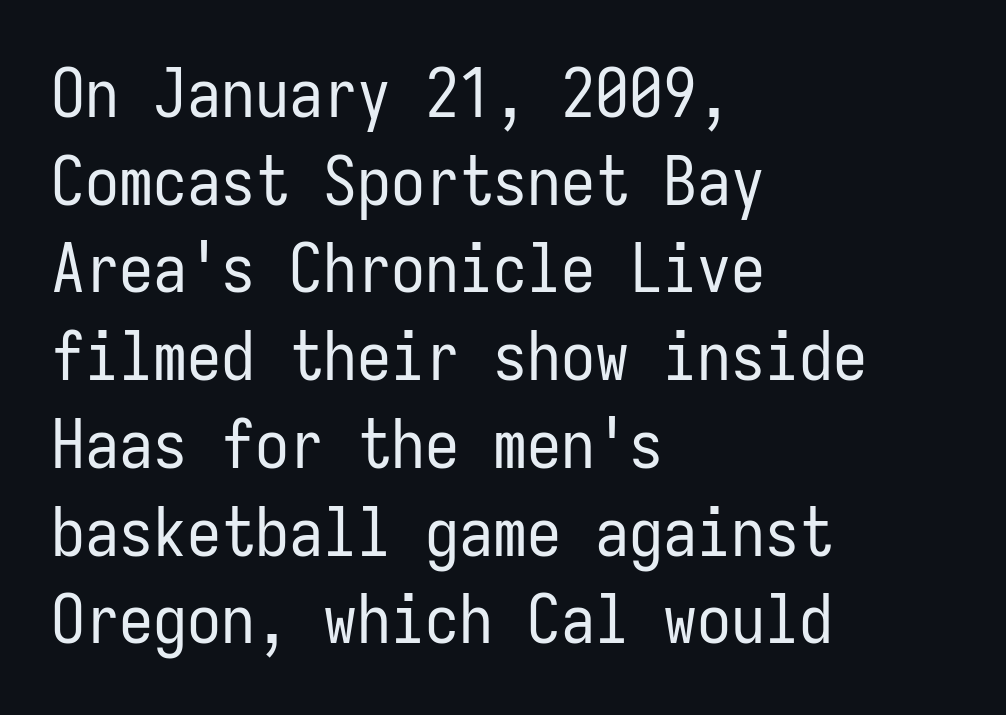
The image shows 68 px regular-weight, condensed sans-serif type, upright, monospaced; set left-aligned, normal line spacing (1.29x), normal letter spacing, not underlined; low stroke contrast and a medium x-height.
